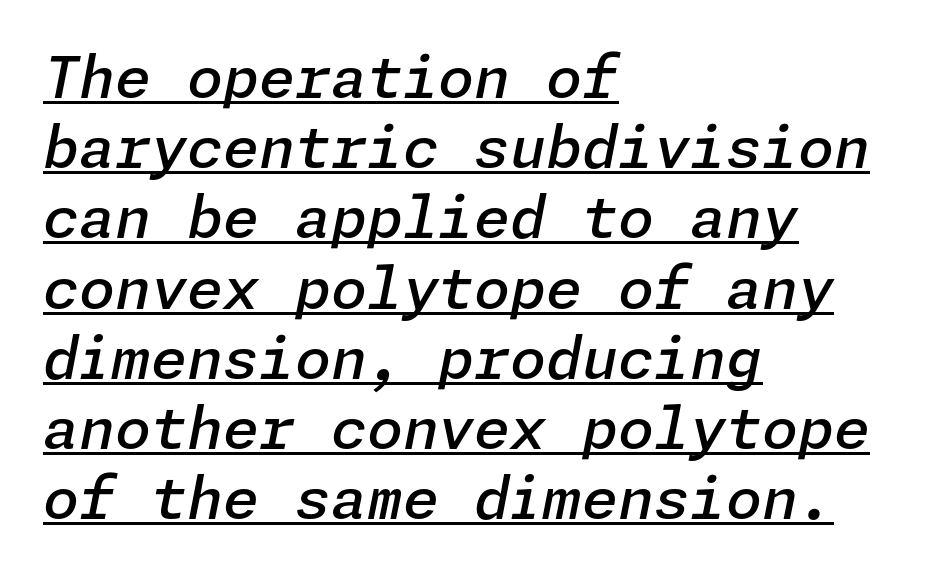
The image shows 58 px semibold type, italic (leaning right); set left-aligned, line spacing 1.21x, normal letter spacing, underlined; low stroke contrast and a medium x-height.
